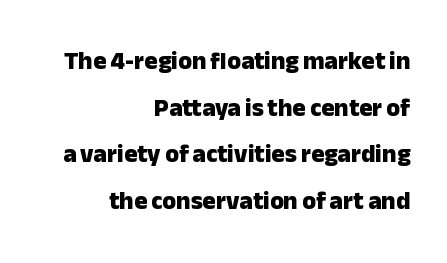
Look at the stroke-to-counter ratio: heavy, a bold. Visually the block forms a straight wall on the right and a jagged coastline on the left. Every character sits straight up, as roman type does. The line texture is even and compact thanks to regular tracking. Words float on clear page, feet unadorned.
